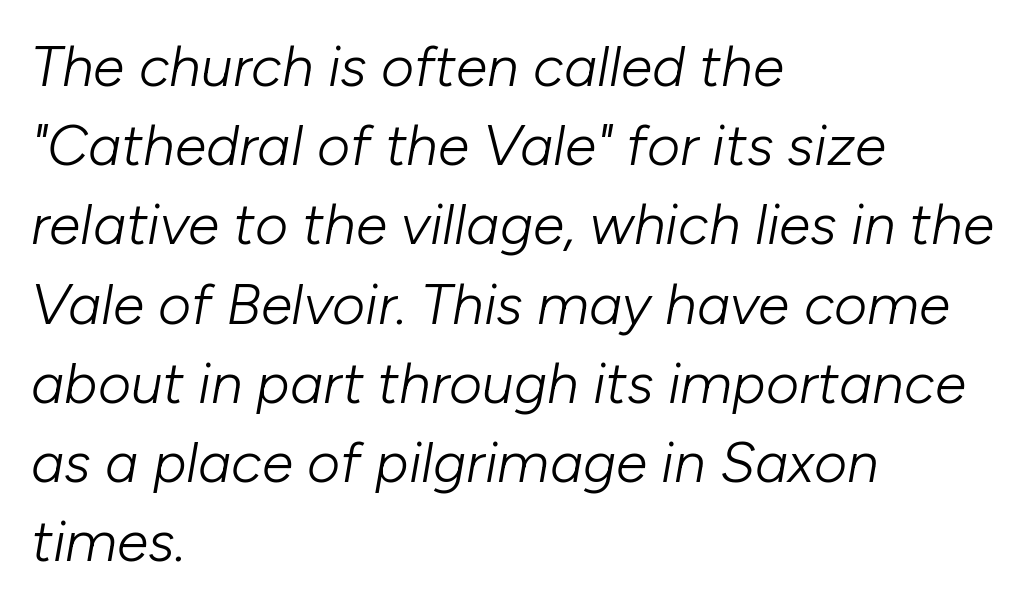
The image shows 57 px light type, italic (leaning right); set left-aligned, normal line spacing (1.39x), normal letter spacing, not underlined; low stroke contrast and a medium x-height.
